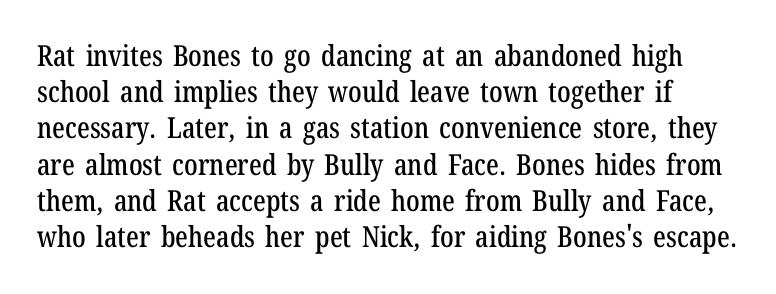
The image shows 29 px condensed serif type, upright; set normal line spacing (1.25x), normal letter spacing, not underlined; low stroke contrast and a medium x-height.
